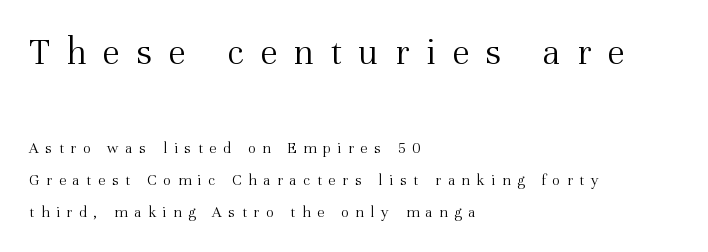
The image shows 39 px light serif type, upright; set left-aligned, loose line spacing (2.0x), unusually wide letter spacing (+0.42 em), not underlined; the first (top) block is 2.44x larger; medium stroke contrast and a medium x-height.
